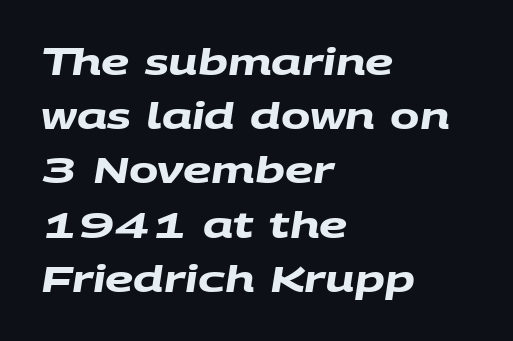
The passage shown is typeset with a sans-serif family. Successive baselines arrive at the customary interval. The specimen omits any rule beneath the text block's lines. What weight is shown? A full bold with thick strokes.
